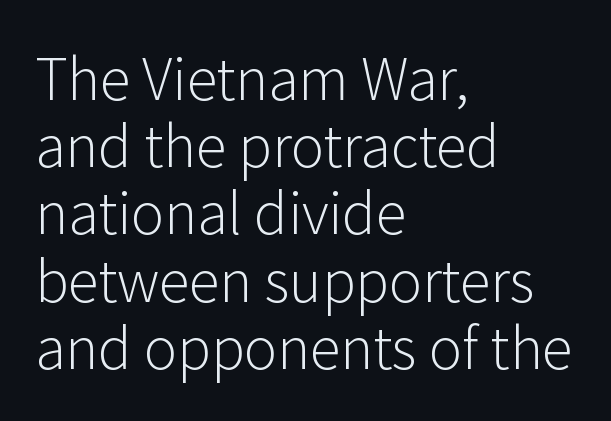
{"serif": "no", "italic": "no", "bold": "no", "weight": "light", "width": "normal", "stroke_contrast": "low", "x_height": "medium", "monospaced": "no", "underline": "no", "align": "left", "line_spacing_ratio": 1.2, "letter_spacing": "normal", "letter_spacing_em": 0.0, "glyph_px": 56}
